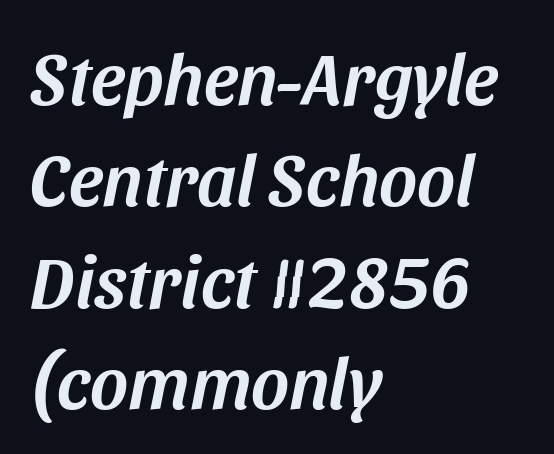
{"italic": "yes", "lean": "right", "slant_degrees": 11, "width": "normal", "stroke_contrast": "medium", "x_height": "large", "monospaced": "no", "underline": "no", "align": "left", "line_spacing": "normal", "line_spacing_ratio": 1.39, "letter_spacing": "normal", "letter_spacing_em": 0.0, "glyph_px": 73}
